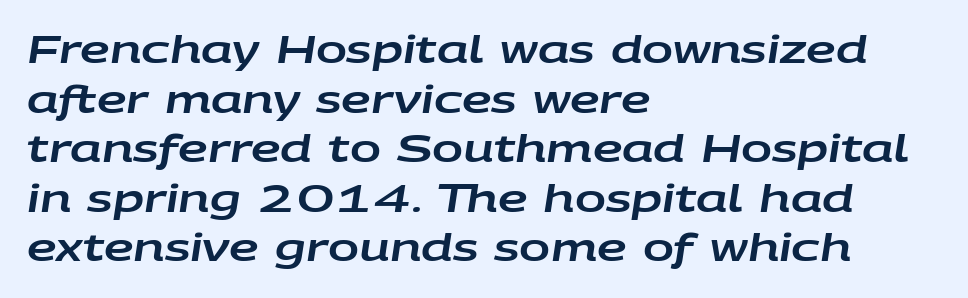
The image shows 37 px wide type, italic (leaning right); set left-aligned, normal line spacing (1.34x), normal letter spacing, not underlined; low stroke contrast and a large x-height.
